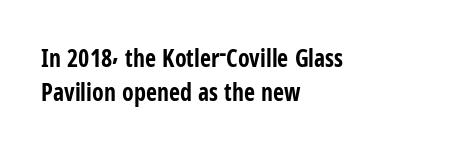
Any mark beneath the type? The region is blank. Regular leading. The face used here is rendered with its standard letterfit. These words are printed bold, with thick strokes throughout. Italic? Not at all — the glyphs are vertical. Left-aligned paragraph, ragged on the right.
